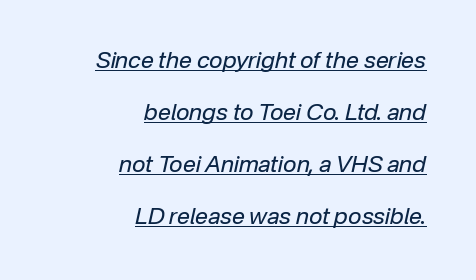
The image shows 23 px text type, italic (leaning right); set right-aligned, loose line spacing (2.26x), normal letter spacing, underlined.
